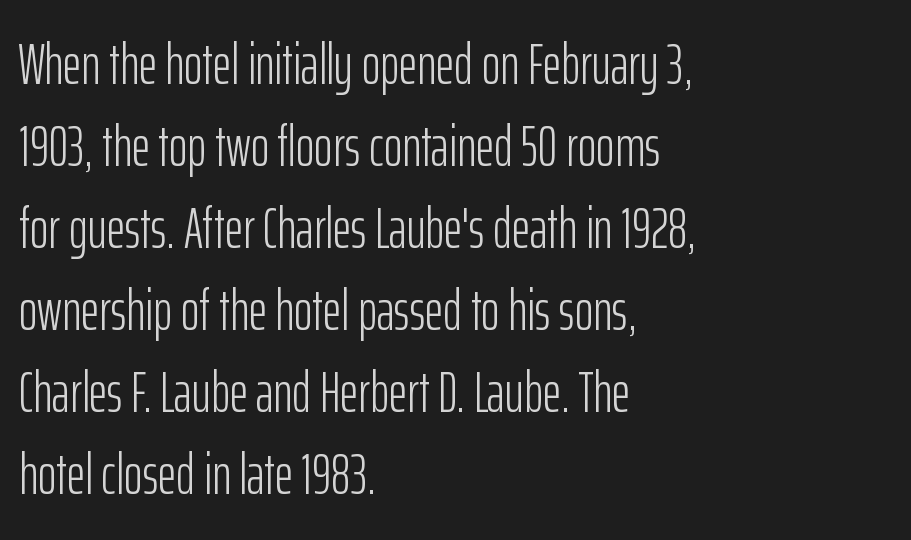
The image shows 57 px light, condensed sans-serif type, upright; set left-aligned, normal line spacing (1.44x), normal letter spacing, not underlined; low stroke contrast and a medium x-height.
